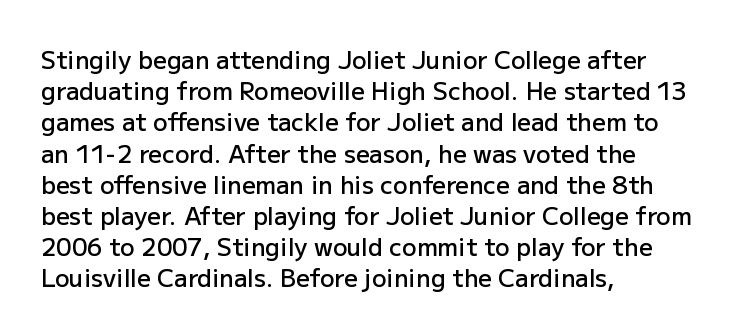
Students, this is semibold: more ink than regular, less than bold. Letter spacing: default. Any mark beneath the type? The region is blank. Rows of type keep a routine distance in the vertical direction. These lines are set flush left with a ragged right edge. Posture: straight, roman, zero tilt.
